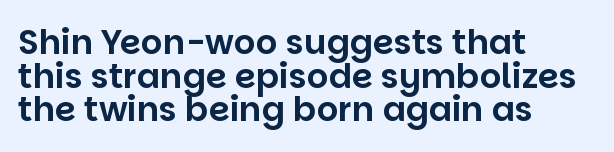
Q: Is the text italic (slanted)? A: No, it is upright.
Q: Is the typeface a serif or a sans-serif typeface? A: Sans-serif.
Q: Is the text underlined? A: No.
Q: How is the paragraph aligned? A: Left-aligned.
Q: Is the spacing between letters normal or unusually wide? A: Normal.
Q: Is the spacing between lines tight, normal or loose? A: Tight.
Q: Width (condensed, normal, or wide)? A: Normal.
Q: Stroke contrast? A: Low.
Q: x-height? A: Large.
Q: Monospaced? A: No.
